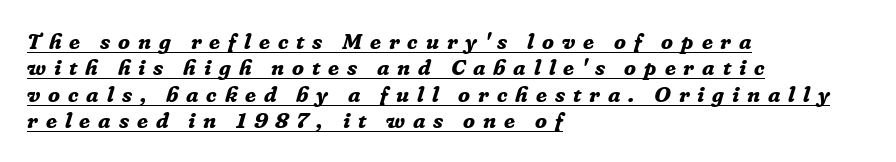
{"italic": "yes", "lean": "right", "slant_degrees": 16, "bold": "yes", "underline": "yes", "align": "left", "line_spacing_ratio": 1.2, "letter_spacing": "wide", "letter_spacing_em": 0.36, "glyph_px": 22}
